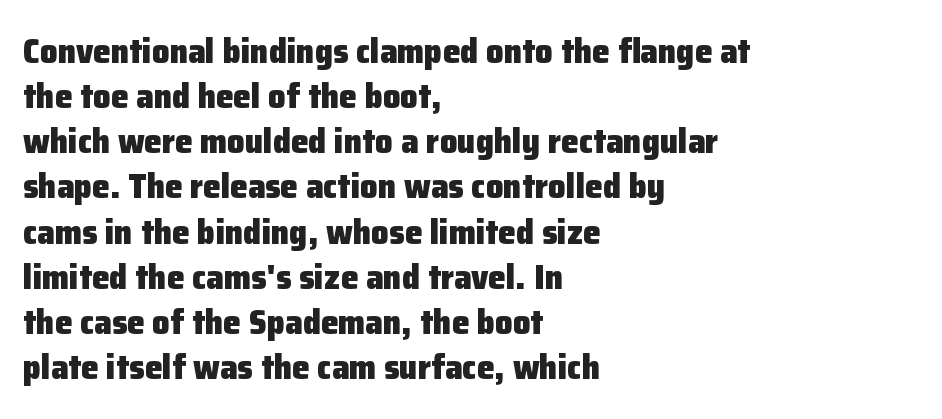
Caption: standard tracking, unaltered. No feet cap the strokes, marking this as sans-serif type. You can tell it's not italic because the verticals are truly vertical. Is the type bold? Yes — the strokes are clearly thick and heavy.
